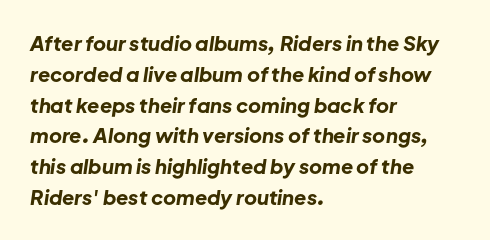
The string is rendered with underlining switched off. All the whitespace from short lines collects on the right. This sample uses an oblique cut, with every glyph tilted off the vertical. Is the type bold? Yes — the strokes are clearly thick and heavy.
